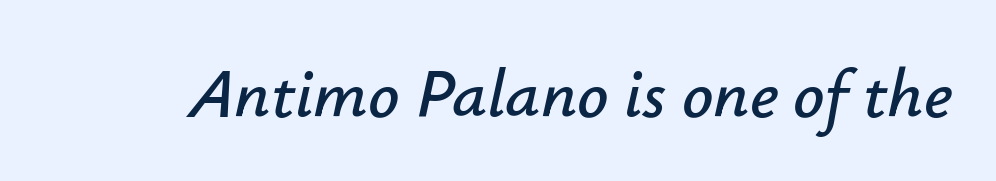
{"italic": "yes", "lean": "right", "slant_degrees": 12, "width": "normal", "stroke_contrast": "low", "x_height": "small", "monospaced": "no", "underline": "no", "letter_spacing": "normal", "letter_spacing_em": 0.0, "glyph_px": 69}
